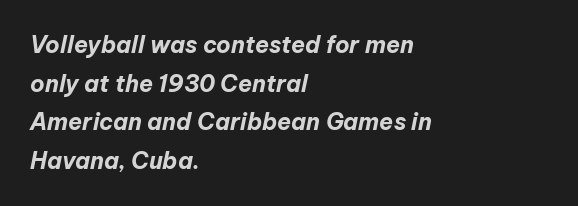
The image shows 23 px bold type, italic (leaning right); set left-aligned, normal line spacing (1.68x), normal letter spacing, not underlined.
